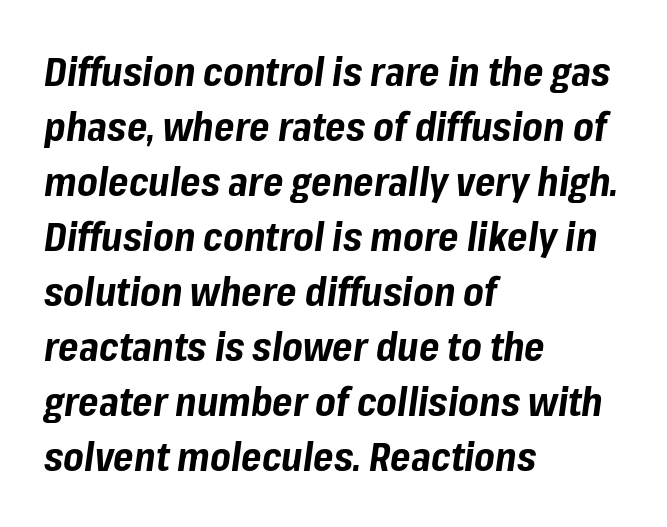
{"italic": "yes", "lean": "right", "slant_degrees": 8, "bold": "yes", "weight": "bold", "width": "normal", "stroke_contrast": "low", "x_height": "medium", "monospaced": "no", "underline": "no", "align": "left", "line_spacing": "normal", "line_spacing_ratio": 1.41, "letter_spacing": "normal", "letter_spacing_em": 0.0, "glyph_px": 39}
